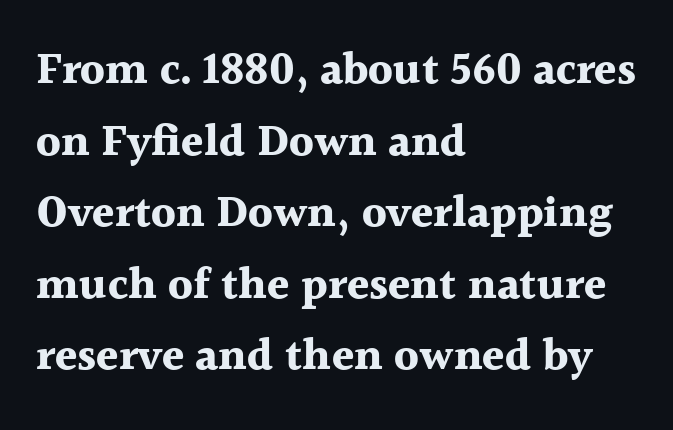
Italic? Not at all — the glyphs are vertical. Standard letterfit; no display-style spreading of the glyphs. The area under the type is left untouched. In terms of letterform style, serifs are clearly present. If you drew a ruler down the left edge, every line would touch it. On the weight axis this lands at bold, roughly 700.
